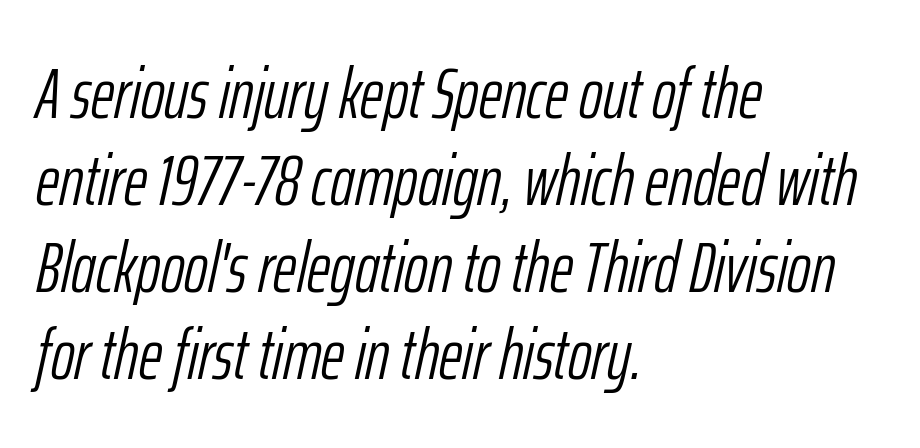
The rendering keeps characters at their native spacing. The text block is weighted toward the left margin, trailing off unevenly rightward. Think of a printed novel: that variable character pitch is what you see here. Clear beneath every line of the passage.
